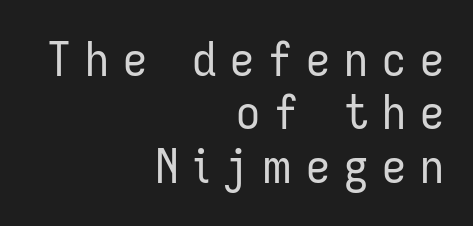
Q: Is the text bold? A: No.
Q: Is the text italic (slanted)? A: No, it is upright.
Q: Is the typeface a serif or a sans-serif typeface? A: Sans-serif.
Q: Is the text underlined? A: No.
Q: How is the paragraph aligned? A: Right-aligned.
Q: Is the spacing between letters normal or unusually wide? A: Unusually wide.
Q: Is the spacing between lines tight, normal or loose? A: Tight.
Q: Width (condensed, normal, or wide)? A: Condensed.
Q: Stroke contrast? A: Low.
Q: x-height? A: Medium.
Q: Monospaced? A: No.
